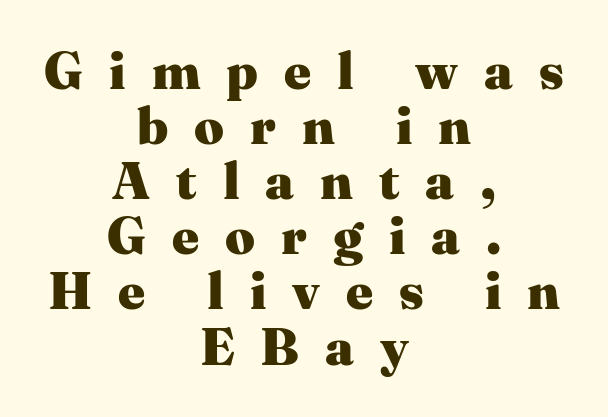
Q: Is the text bold? A: Yes.
Q: Is the text italic (slanted)? A: No, it is upright.
Q: Is the typeface a serif or a sans-serif typeface? A: Serif.
Q: Is the text underlined? A: No.
Q: How is the paragraph aligned? A: Centered.
Q: Is the spacing between letters normal or unusually wide? A: Unusually wide.
Q: Is the spacing between lines tight, normal or loose? A: Tight.
Q: Width (condensed, normal, or wide)? A: Normal.
Q: Stroke contrast? A: Medium.
Q: x-height? A: Medium.
Q: Monospaced? A: No.
